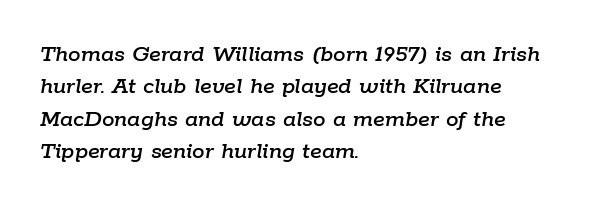
Q: Is the text italic (slanted)? A: Yes, it leans right by about 9 degrees.
Q: Is the text underlined? A: No.
Q: How is the paragraph aligned? A: Left-aligned.
Q: Is the spacing between letters normal or unusually wide? A: Normal.
Q: Is the spacing between lines tight, normal or loose? A: Normal.
